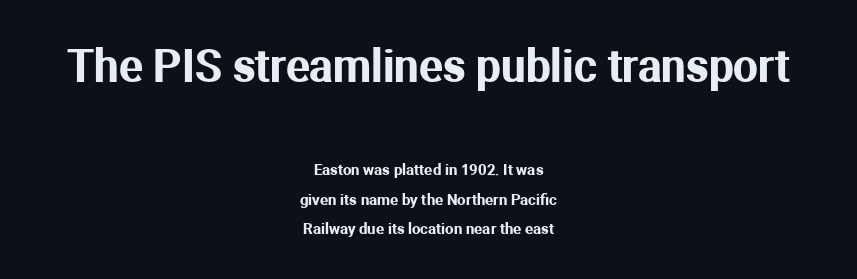
{"serif": "no", "italic": "no", "width": "normal", "stroke_contrast": "medium", "x_height": "medium", "monospaced": "no", "underline": "no", "align": "center", "line_spacing": "loose", "line_spacing_ratio": 1.96, "letter_spacing": "normal", "letter_spacing_em": 0.0, "larger_block": "first", "size_ratio": 2.93, "glyph_px": 44}
